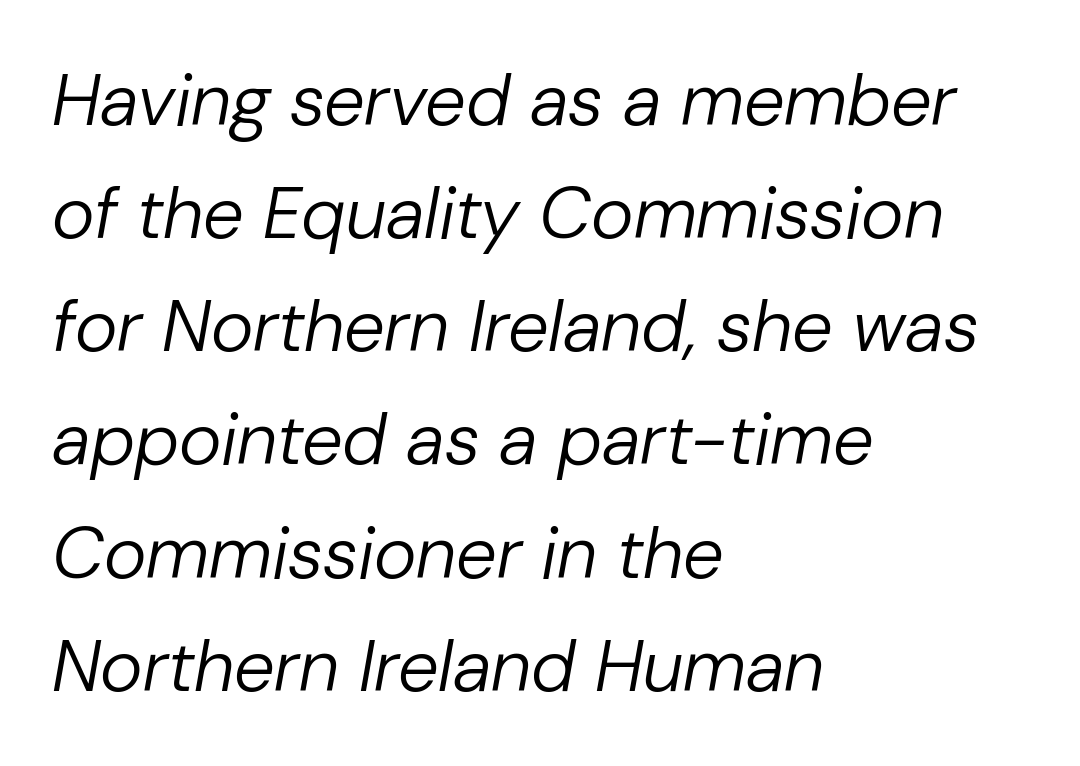
The specimen reads as italic at a glance. The face used here is proportionally spaced, like ordinary book or web type. Regular leading. Letters rest on an invisible, unmarked baseline. Layout note: lines flush left.
